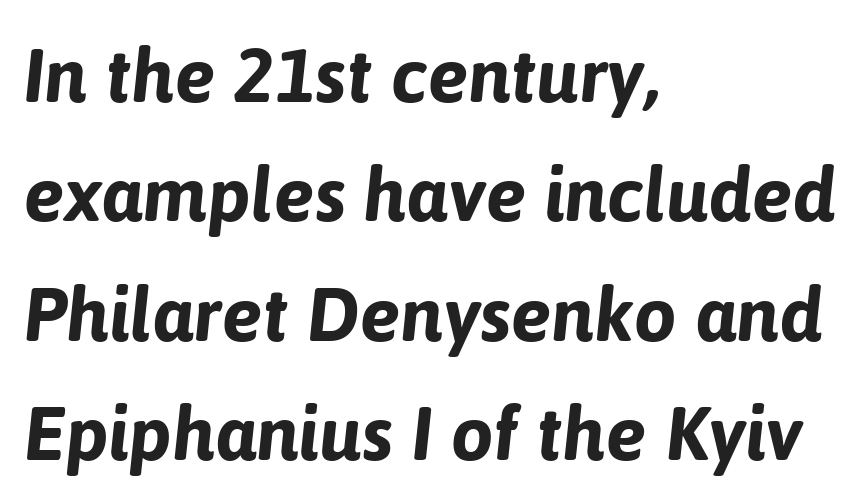
Spacing between characters is what you'd get straight out of the box. The paragraph has a hard left edge and a soft right edge. Plain, unruled lines of type. A typesetter would call this proportional, since set widths differ per character. In terms of posture, this sample is oblique.
